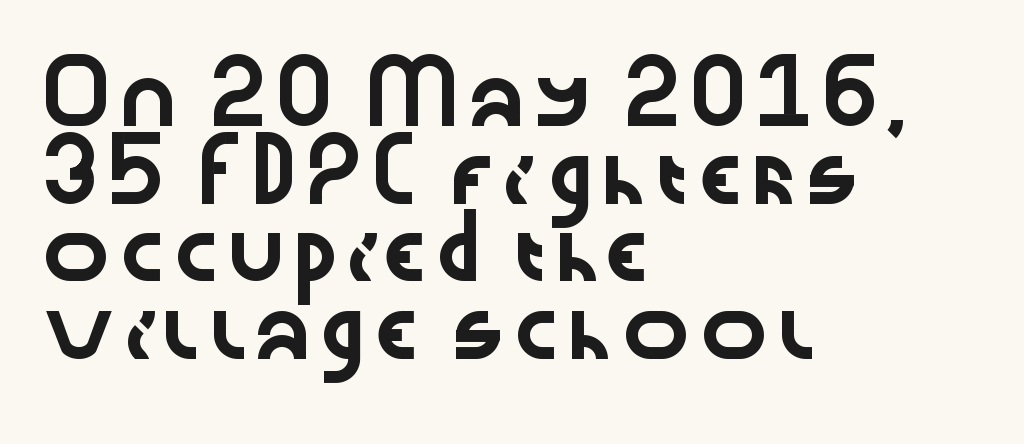
Q: Is the text italic (slanted)? A: No, it is upright.
Q: Is the typeface a serif or a sans-serif typeface? A: Sans-serif.
Q: Is the text underlined? A: No.
Q: How is the paragraph aligned? A: Left-aligned.
Q: Is the spacing between letters normal or unusually wide? A: Normal.
Q: Is the spacing between lines tight, normal or loose? A: Normal.
Q: Width (condensed, normal, or wide)? A: Wide.
Q: Stroke contrast? A: Low.
Q: x-height? A: Medium.
Q: Monospaced? A: No.
